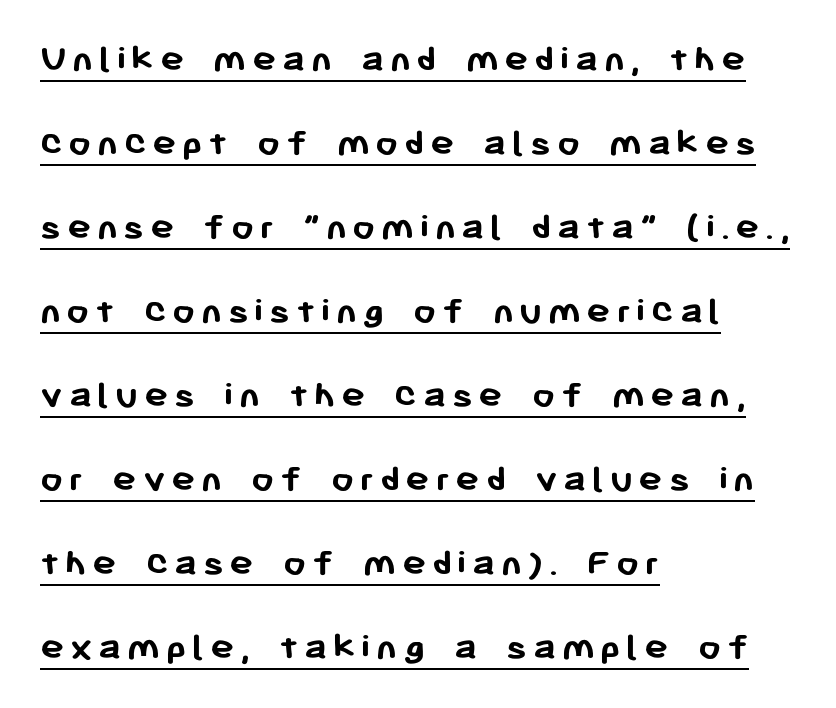
{"serif": "no", "italic": "no", "bold": "yes", "weight": "semibold", "width": "normal", "stroke_contrast": "low", "x_height": "medium", "monospaced": "no", "underline": "yes", "align": "left", "line_spacing": "loose", "line_spacing_ratio": 2.1, "glyph_px": 40}
